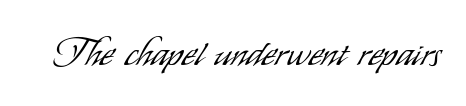
{"serif": "no", "bold": "no", "weight": "light", "width": "condensed", "stroke_contrast": "low", "x_height": "small", "monospaced": "no", "underline": "no", "letter_spacing": "normal", "letter_spacing_em": 0.0, "glyph_px": 38}
